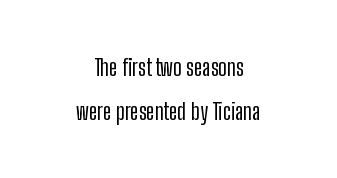
The compositor balanced each line on the midline. You can tell it's not italic because the verticals are truly vertical. The space directly below the letters is spotless. The letterforms sit shoulder to shoulder at normal distance. The space between consecutive lines is lavish.
